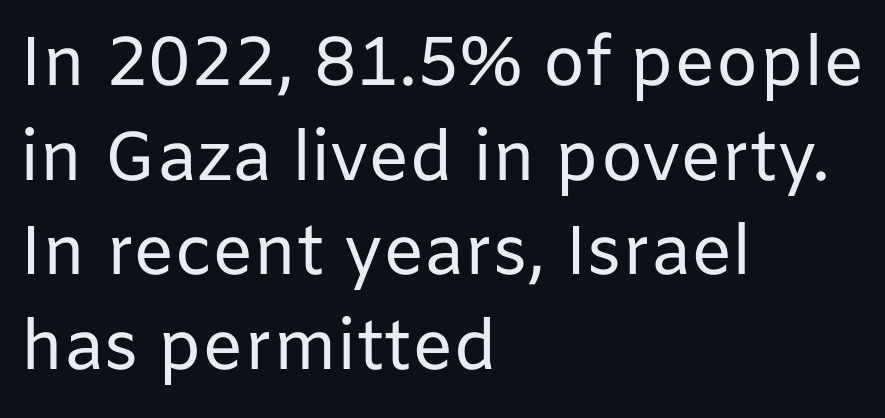
Q: Is the text bold? A: No.
Q: Is the text italic (slanted)? A: No, it is upright.
Q: Is the typeface a serif or a sans-serif typeface? A: Sans-serif.
Q: Is the text underlined? A: No.
Q: How is the paragraph aligned? A: Left-aligned.
Q: Is the spacing between letters normal or unusually wide? A: Normal.
Q: Is the spacing between lines tight, normal or loose? A: Normal.
Q: Width (condensed, normal, or wide)? A: Normal.
Q: Stroke contrast? A: Low.
Q: x-height? A: Medium.
Q: Monospaced? A: No.
